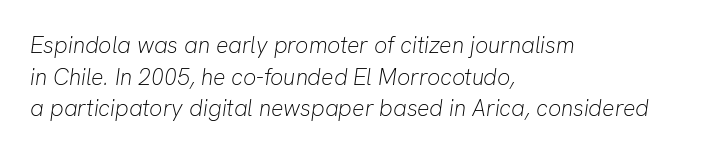
The image shows 23 px text type, italic (leaning right); set left-aligned, normal line spacing (1.37x), normal letter spacing, not underlined.
